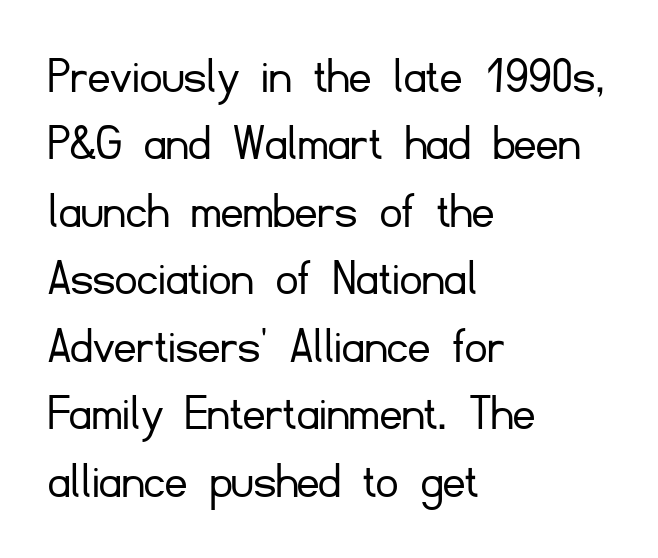
The image shows 54 px light sans-serif type, upright; set left-aligned, normal line spacing (1.25x), normal letter spacing, not underlined; low stroke contrast and a small x-height.
